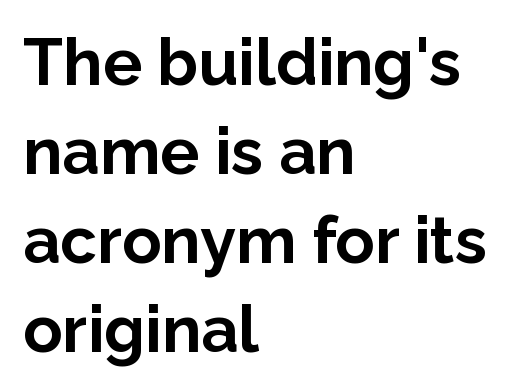
Notice how thick the strokes are: this is what a full bold looks like. The characters display no serif detailing; their extremities are plain. Check under the words: just untouched page. Letter spacing: default.
